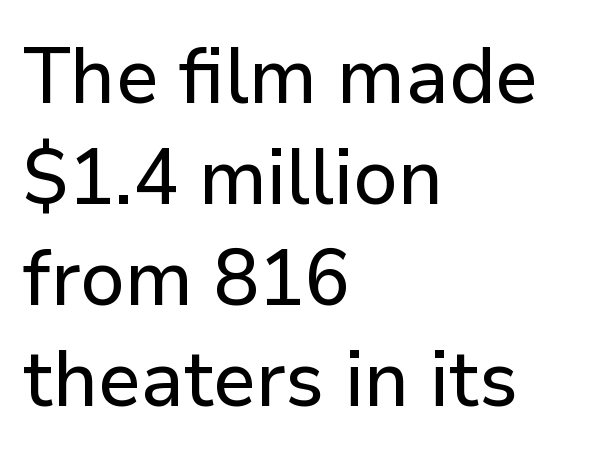
The letters stand upright; this is a roman face. The gaps between neighbouring characters are ordinary and unremarkable. No feet cap the strokes, marking this as sans-serif type. You could not count columns in this text — the font is proportionally spaced.
